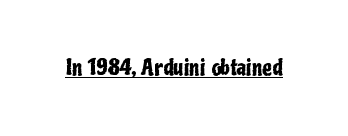
Q: Is the text italic (slanted)? A: No, it is upright.
Q: Is the text underlined? A: Yes.
Q: Is the spacing between letters normal or unusually wide? A: Normal.
